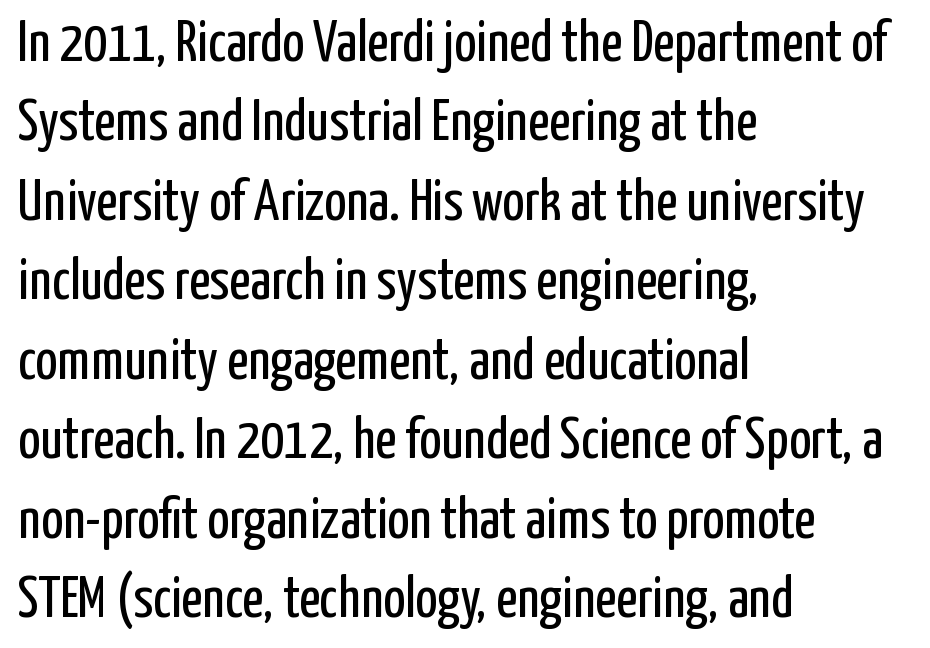
In terms of posture, this sample is upright. You could not count columns in this text — the font is proportionally spaced. The strokes are not fattened; the text isn't bold. Each row of text sits above clean, open space. This rendering leaves character spacing at its baseline value.
